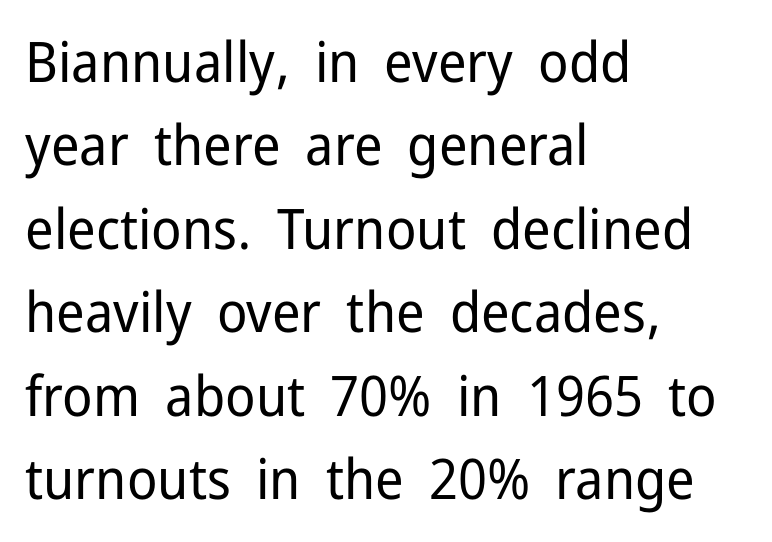
Standard letterfit; no display-style spreading of the glyphs. Look at the bottom of the vertical strokes: they stop flat, with no serifs. This sample keeps an unexceptional amount of space between lines. The weight tops out at a normal text grade.
